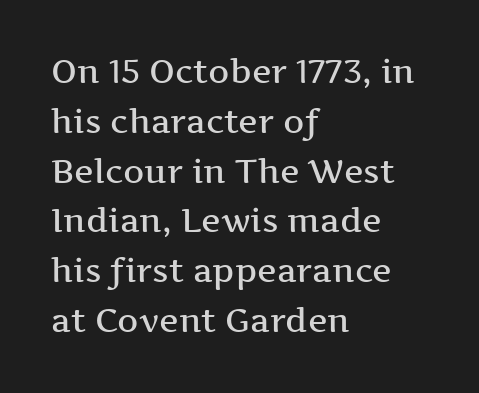
Q: Is the text bold? A: Semi-bold.
Q: Is the text italic (slanted)? A: No, it is upright.
Q: Is the typeface a serif or a sans-serif typeface? A: Serif.
Q: Is the text underlined? A: No.
Q: How is the paragraph aligned? A: Left-aligned.
Q: Is the spacing between letters normal or unusually wide? A: Normal.
Q: Is the spacing between lines tight, normal or loose? A: Normal.
Q: Width (condensed, normal, or wide)? A: Wide.
Q: Stroke contrast? A: Medium.
Q: x-height? A: Medium.
Q: Monospaced? A: No.
